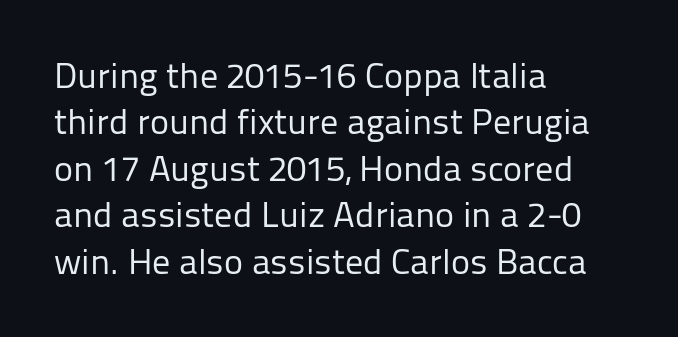
The image shows 36 px regular-weight sans-serif type, upright; set left-aligned, normal line spacing (1.29x), normal letter spacing, not underlined; low stroke contrast and a medium x-height.
